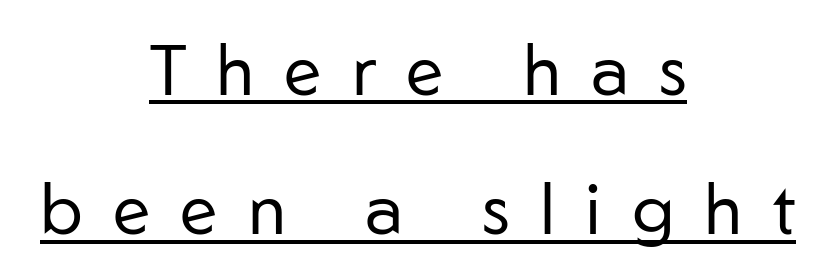
The image shows 70 px regular-weight sans-serif type, upright; set centered, loose line spacing (1.99x), unusually wide letter spacing (+0.43 em), underlined; low stroke contrast and a medium x-height.
